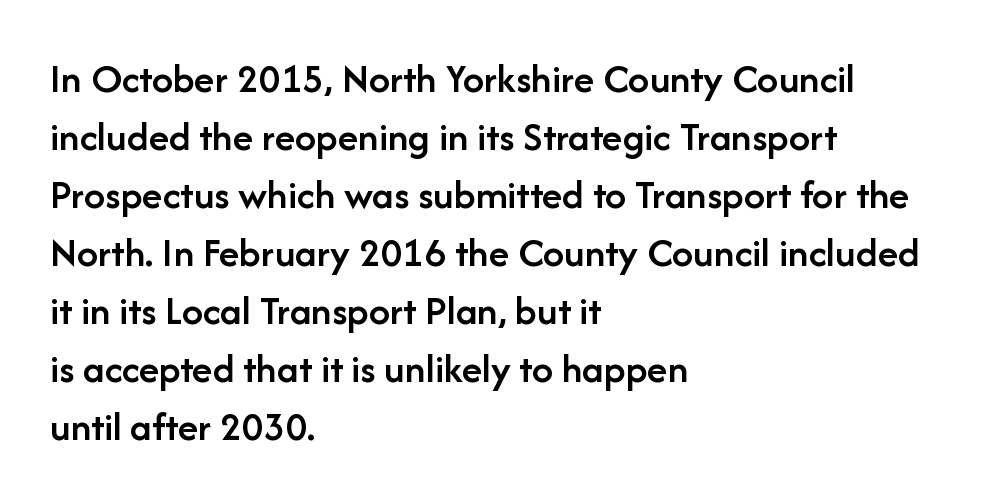
The image shows 42 px semibold sans-serif type, upright; set left-aligned, normal line spacing (1.38x), normal letter spacing, not underlined; low stroke contrast and a medium x-height.
